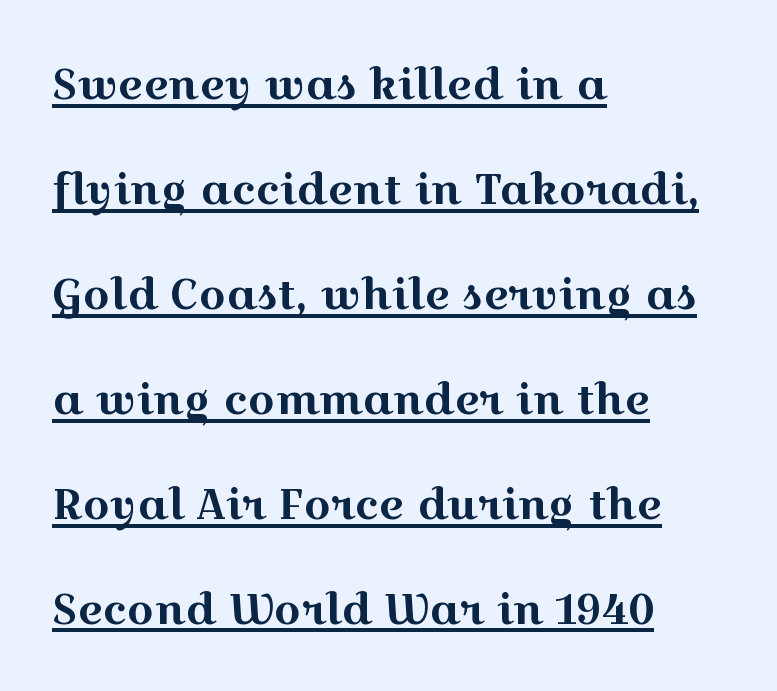
Does extra space separate the letters? No, they use regular spacing. Stroke terminals: seriffed. The face used here is proportionally spaced, like ordinary book or web type. A baseline rule has been typeset under these characters.
